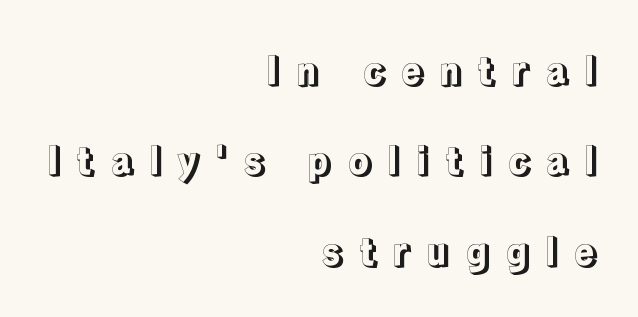
It's the straight-up-and-down kind of type. Leading is clearly above the norm, producing a sparse column. Short and long lines alike share a common ending point at right. No word sits above an underline. Think of a printed novel: that variable character pitch is what you see here.
